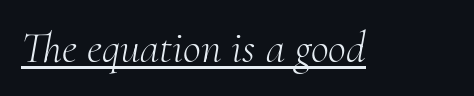
The image shows 44 px light serif type, italic (leaning right); set normal letter spacing, underlined; medium stroke contrast and a small x-height.
